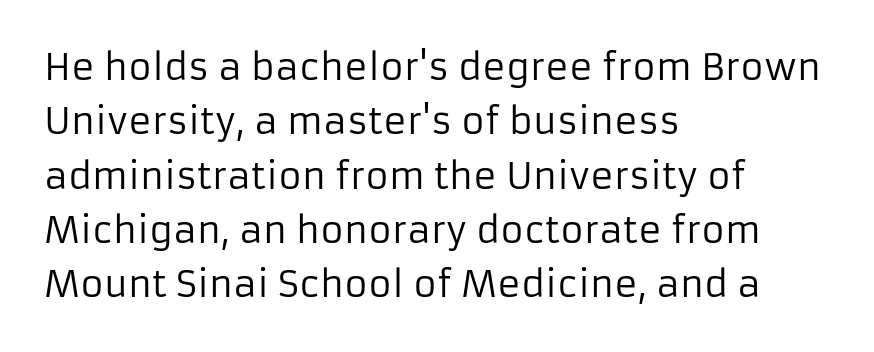
Q: Is the text bold? A: No.
Q: Is the text italic (slanted)? A: No, it is upright.
Q: Is the typeface a serif or a sans-serif typeface? A: Sans-serif.
Q: Is the text underlined? A: No.
Q: How is the paragraph aligned? A: Left-aligned.
Q: Is the spacing between letters normal or unusually wide? A: Normal.
Q: Is the spacing between lines tight, normal or loose? A: Normal.
Q: Width (condensed, normal, or wide)? A: Normal.
Q: Stroke contrast? A: Low.
Q: x-height? A: Medium.
Q: Monospaced? A: No.
